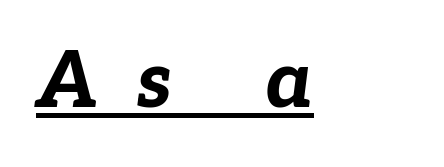
{"italic": "yes", "lean": "right", "slant_degrees": 7, "bold": "yes", "weight": "bold", "width": "normal", "stroke_contrast": "low", "x_height": "medium", "monospaced": "no", "underline": "yes", "align": "left", "letter_spacing": "wide", "letter_spacing_em": 0.49, "glyph_px": 78}
